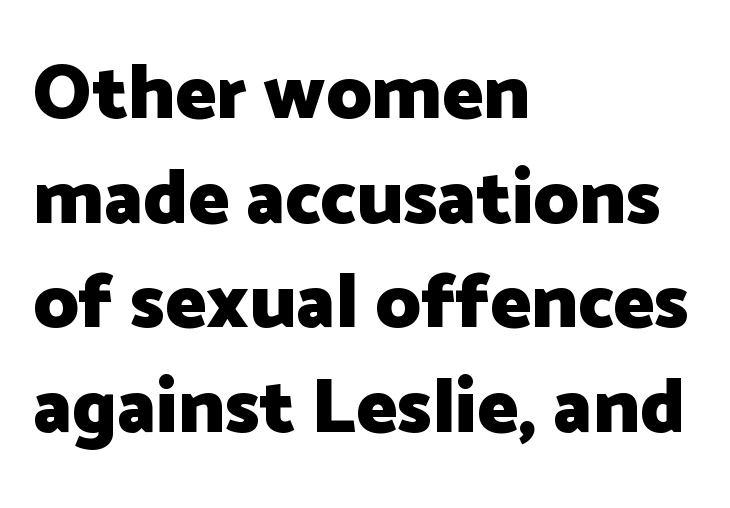
{"serif": "no", "italic": "no", "bold": "yes", "weight": "heavy", "width": "normal", "stroke_contrast": "low", "x_height": "medium", "monospaced": "no", "underline": "no", "align": "left", "line_spacing": "normal", "line_spacing_ratio": 1.36, "letter_spacing": "normal", "letter_spacing_em": 0.0, "glyph_px": 77}
